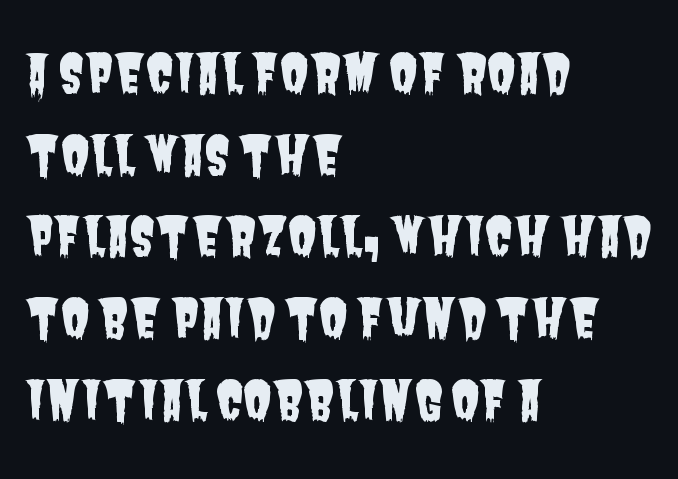
Regarding serifs, this sample does without them. Glyph-to-glyph distance matches everyday printed text. Rows of type keep a routine distance in the vertical direction. Just letters on the line, the space beneath them empty.
